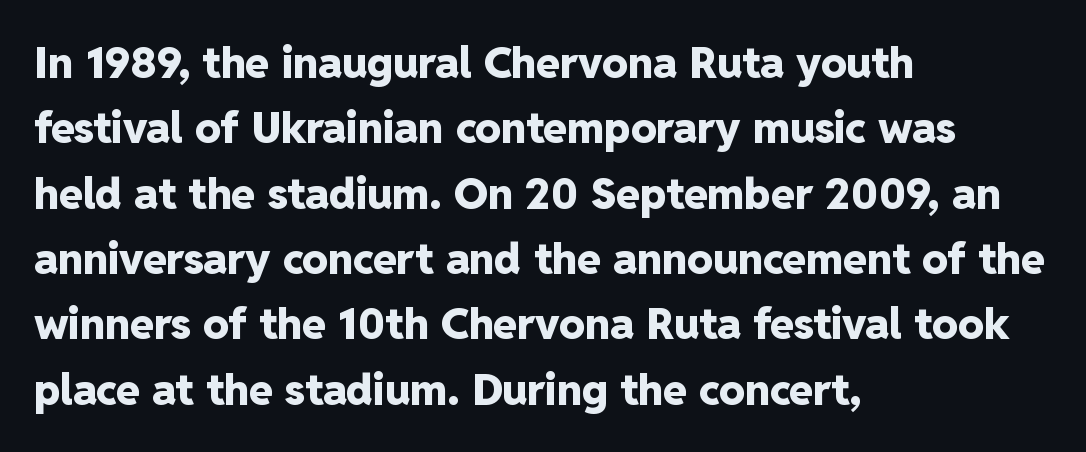
Q: Is the text bold? A: Yes.
Q: Is the text italic (slanted)? A: No, it is upright.
Q: Is the typeface a serif or a sans-serif typeface? A: Sans-serif.
Q: Is the text underlined? A: No.
Q: How is the paragraph aligned? A: Left-aligned.
Q: Is the spacing between letters normal or unusually wide? A: Normal.
Q: Is the spacing between lines tight, normal or loose? A: Normal.
Q: Width (condensed, normal, or wide)? A: Normal.
Q: Stroke contrast? A: Low.
Q: x-height? A: Medium.
Q: Monospaced? A: No.
